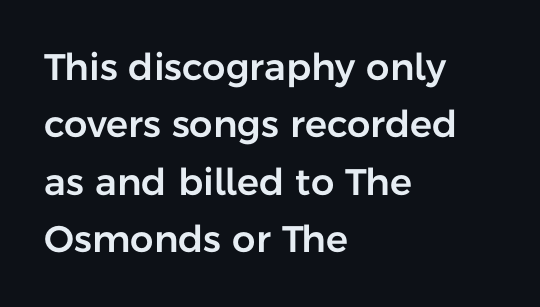
Check where the strokes stop: nothing finishes them off — pure sans. Whoever set this chose a conventional vertical rhythm. Ordinary non-slanted type is in use. Underlining? Definitely not there. Line starts are locked; line ends wander. These lines are rendered in a variable-pitch font.
